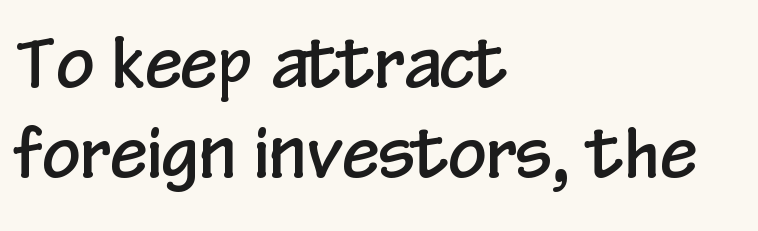
Q: Is the text italic (slanted)? A: No, it is upright.
Q: Is the typeface a serif or a sans-serif typeface? A: Sans-serif.
Q: Is the text underlined? A: No.
Q: How is the paragraph aligned? A: Left-aligned.
Q: Is the spacing between letters normal or unusually wide? A: Normal.
Q: Is the spacing between lines tight, normal or loose? A: Normal.
Q: Width (condensed, normal, or wide)? A: Condensed.
Q: Stroke contrast? A: Low.
Q: x-height? A: Medium.
Q: Monospaced? A: No.
